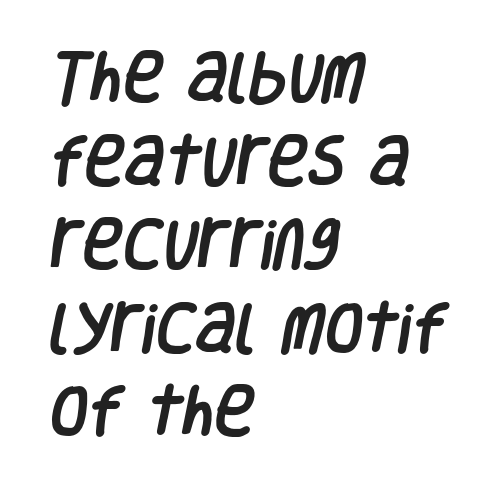
The image shows 55 px condensed sans-serif type; set left-aligned, normal line spacing (1.52x), normal letter spacing, not underlined; low stroke contrast and a large x-height.
